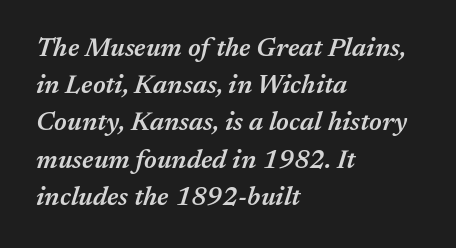
{"italic": "yes", "lean": "right", "slant_degrees": 17, "bold": "semi", "underline": "no", "align": "left", "line_spacing": "normal", "line_spacing_ratio": 1.43, "letter_spacing": "normal", "letter_spacing_em": 0.0, "glyph_px": 26}
